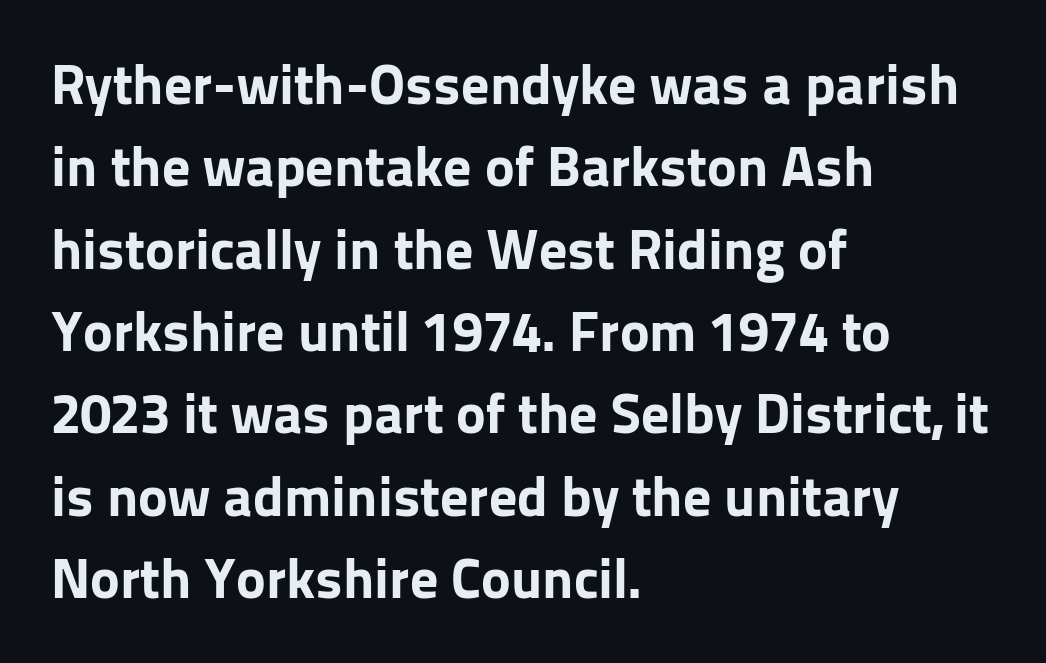
The image shows 56 px bold sans-serif type, upright; set left-aligned, normal line spacing (1.47x), normal letter spacing, not underlined; low stroke contrast and a medium x-height.
